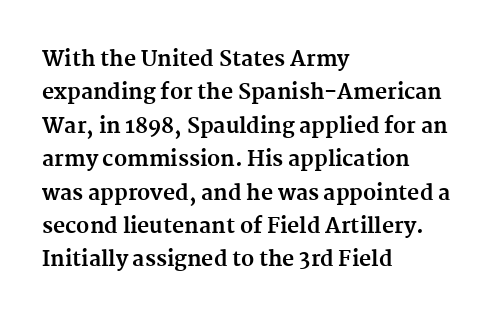
{"italic": "no", "bold": "yes", "underline": "no", "align": "left", "line_spacing": "normal", "line_spacing_ratio": 1.59, "letter_spacing": "normal", "letter_spacing_em": 0.0, "glyph_px": 21}
